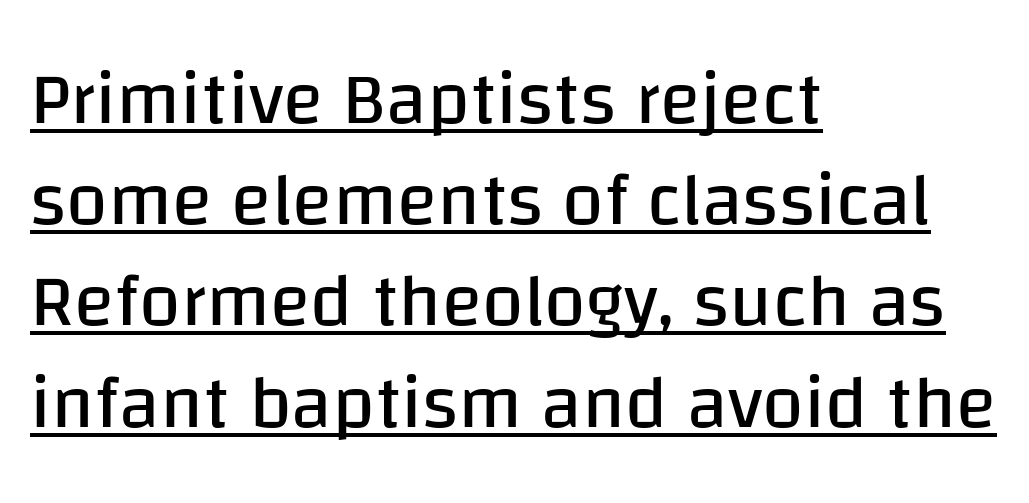
A normal amount of white space separates one row of letters from the next. Letter spacing: default. Type style note: lacks serifs. It's the straight-up-and-down kind of type.
